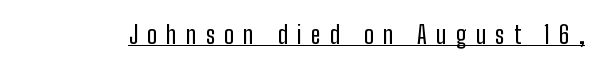
{"italic": "no", "underline": "yes", "letter_spacing": "wide", "letter_spacing_em": 0.39, "glyph_px": 24}
